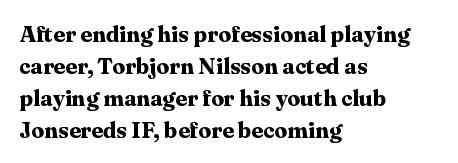
Q: Is the text bold? A: Yes.
Q: Is the text italic (slanted)? A: No, it is upright.
Q: Is the text underlined? A: No.
Q: How is the paragraph aligned? A: Left-aligned.
Q: Is the spacing between letters normal or unusually wide? A: Normal.
Q: Is the spacing between lines tight, normal or loose? A: Normal.
